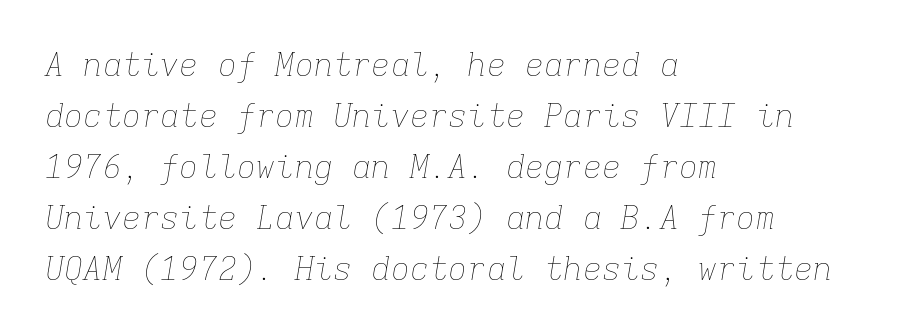
Q: Is the text bold? A: No.
Q: Is the text italic (slanted)? A: Yes, it leans right by about 9 degrees.
Q: Is the text underlined? A: No.
Q: How is the paragraph aligned? A: Left-aligned.
Q: Is the spacing between letters normal or unusually wide? A: Normal.
Q: Is the spacing between lines tight, normal or loose? A: Normal.
Q: Width (condensed, normal, or wide)? A: Normal.
Q: Stroke contrast? A: Low.
Q: x-height? A: Medium.
Q: Monospaced? A: Yes.
